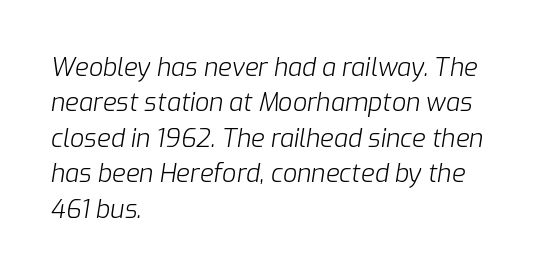
The image shows 25 px text type, italic (leaning right); set left-aligned, normal line spacing (1.42x), normal letter spacing, not underlined.
